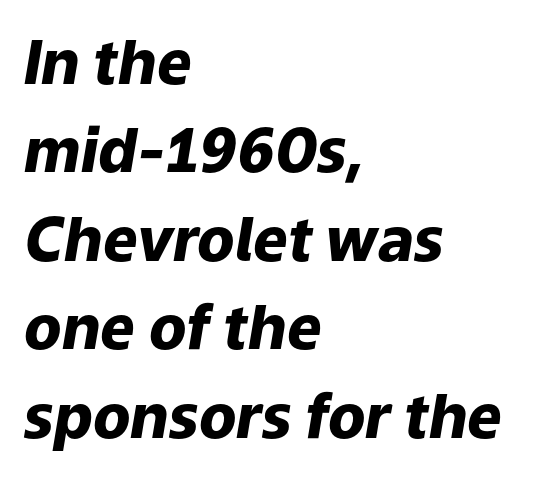
Is this a fixed-width face? No — the glyphs have proportional, varying widths. Leading matches the norm, producing a regular column. The compositor pushed each line to the left boundary. This is oblique type, the kind used for emphasis or titles.
